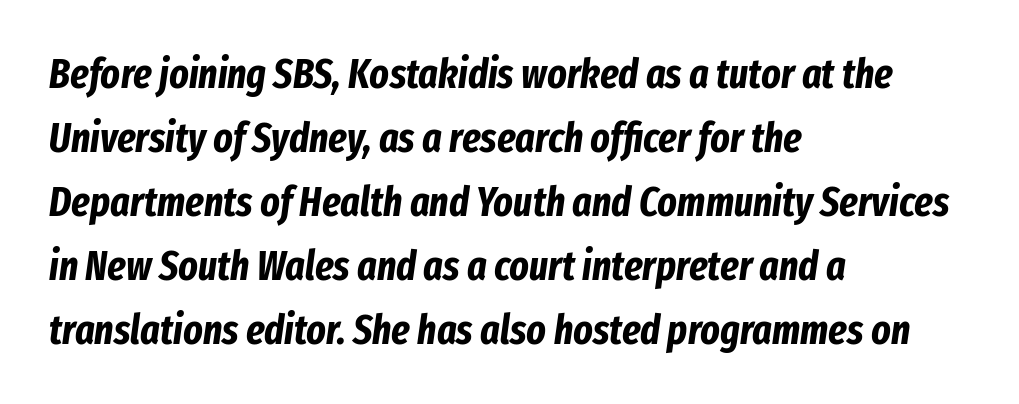
The image shows 41 px bold, condensed type, italic (leaning right); set left-aligned, normal line spacing (1.56x), normal letter spacing, not underlined; low stroke contrast and a medium x-height.
